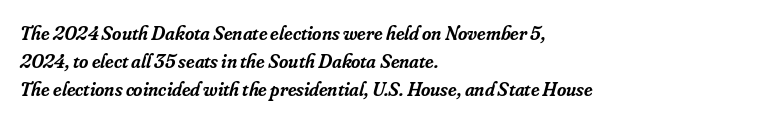
Looking at the ascenders, they clearly lean. These lines sit exactly where default settings would place them. Nothing unusual about the tracking: characters are spaced as the font intends. Bold? Not quite — semibold, heavier than regular but stopping short.
